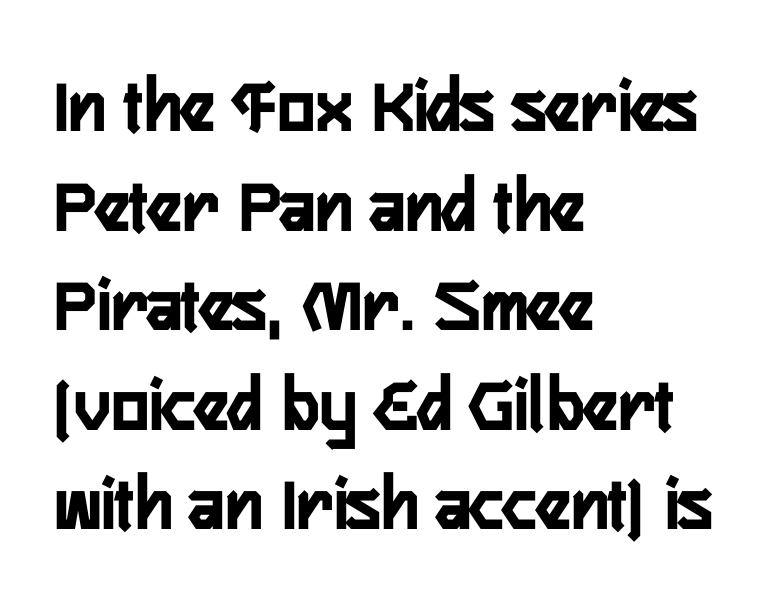
Note the varied advance widths — an 'i' is clearly narrower than an 'm'. Has an underline been added? It has not. The letterforms sit shoulder to shoulder at normal distance. A full-strength bold gives these letters their thick strokes. Classification — sans serif. Does the lettering tilt? It doesn't — this is upright.
